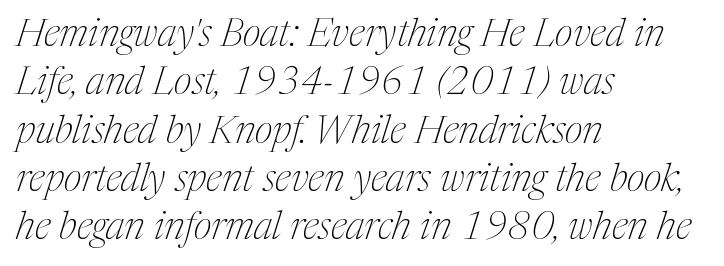
Q: Is the text bold? A: No.
Q: Is the text italic (slanted)? A: Yes, it leans right by about 17 degrees.
Q: Is the typeface a serif or a sans-serif typeface? A: Serif.
Q: Is the text underlined? A: No.
Q: How is the paragraph aligned? A: Left-aligned.
Q: Is the spacing between letters normal or unusually wide? A: Normal.
Q: Width (condensed, normal, or wide)? A: Condensed.
Q: Stroke contrast? A: Medium.
Q: x-height? A: Medium.
Q: Monospaced? A: No.
